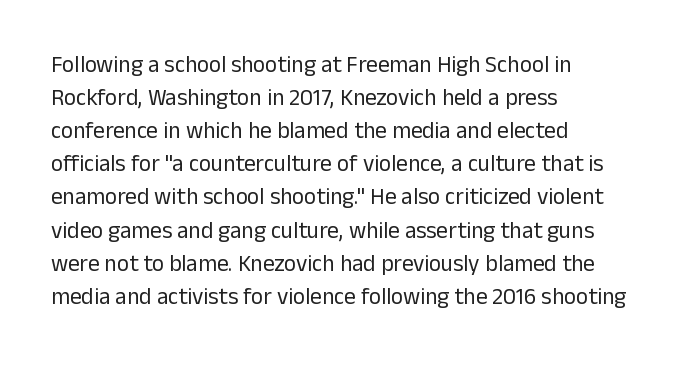
{"italic": "no", "bold": "no", "underline": "no", "align": "left", "line_spacing": "normal", "line_spacing_ratio": 1.44, "letter_spacing": "normal", "letter_spacing_em": 0.0, "glyph_px": 23}
